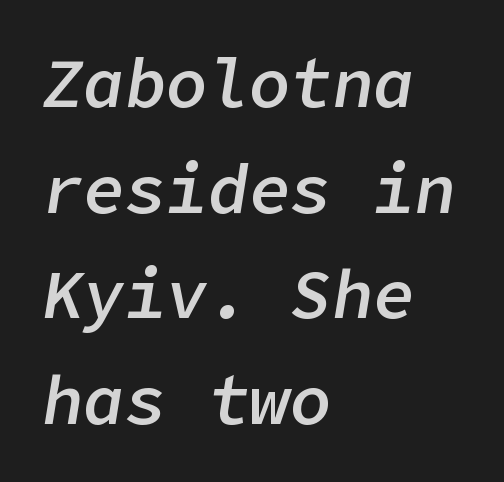
{"italic": "yes", "lean": "right", "slant_degrees": 9, "bold": "semi", "weight": "semibold", "width": "normal", "stroke_contrast": "low", "x_height": "medium", "underline": "no", "align": "left", "line_spacing": "normal", "line_spacing_ratio": 1.53, "letter_spacing": "normal", "letter_spacing_em": 0.0, "glyph_px": 69}
